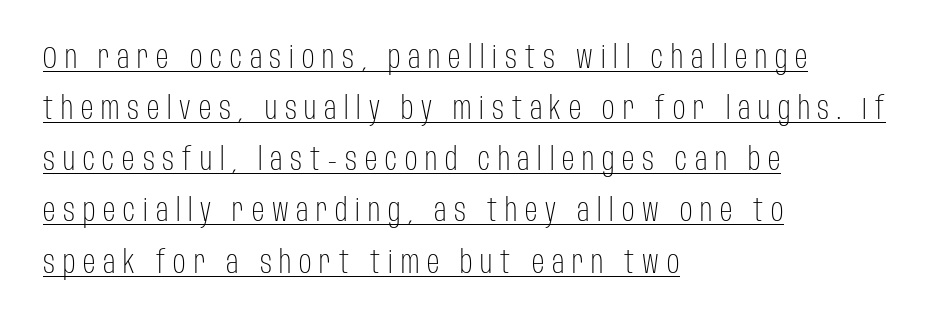
{"serif": "no", "italic": "no", "bold": "no", "weight": "light", "width": "condensed", "stroke_contrast": "low", "x_height": "large", "monospaced": "no", "underline": "yes", "align": "left", "line_spacing": "normal", "line_spacing_ratio": 1.65, "letter_spacing": "wide", "letter_spacing_em": 0.25, "glyph_px": 31}
